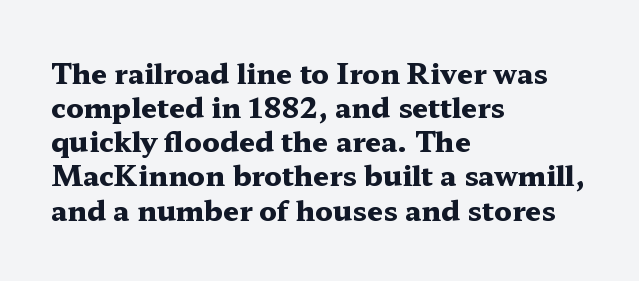
A serif font was chosen for this passage. Look at the tracking — it's just the regular setting, nothing added. Is this a fixed-width face? No — the glyphs have proportional, varying widths. The specimen omits any rule beneath the text block's lines. Emphasis by weight is at full strength: bold.
